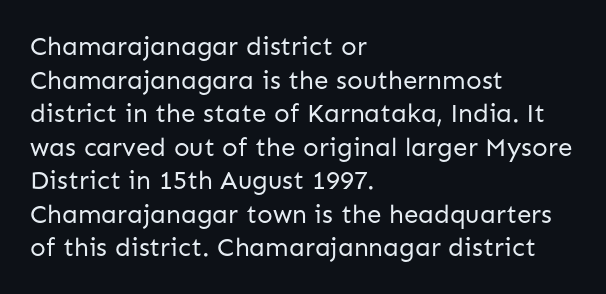
Q: Is the text bold? A: No.
Q: Is the text italic (slanted)? A: No, it is upright.
Q: Is the text underlined? A: No.
Q: How is the paragraph aligned? A: Left-aligned.
Q: Is the spacing between letters normal or unusually wide? A: Normal.
Q: Is the spacing between lines tight, normal or loose? A: Normal.
